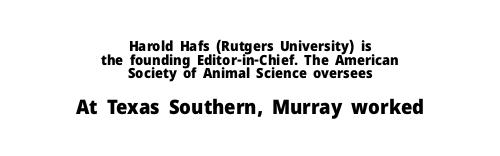
No word sits above an underline. One glance says dense: line gaps are narrower than usual. Every stem runs plumb, perpendicular to the baseline. Which chunk is bigger? The second one — the bottom block dwarfs the top.
